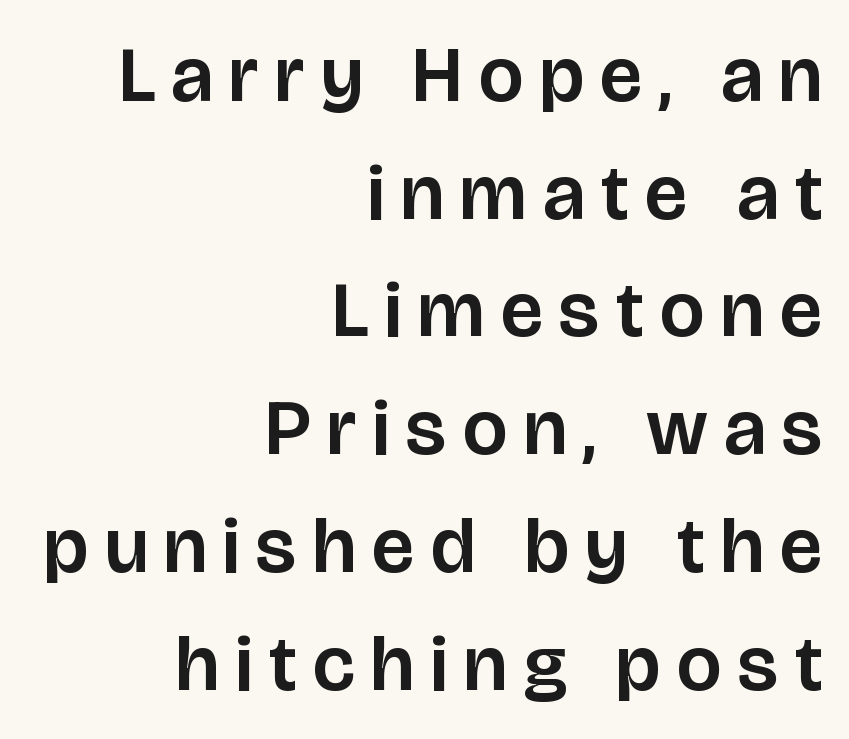
{"serif": "no", "italic": "no", "width": "normal", "stroke_contrast": "low", "x_height": "large", "monospaced": "no", "underline": "no", "align": "right", "line_spacing": "normal", "line_spacing_ratio": 1.49, "letter_spacing": "wide", "letter_spacing_em": 0.21, "glyph_px": 79}
